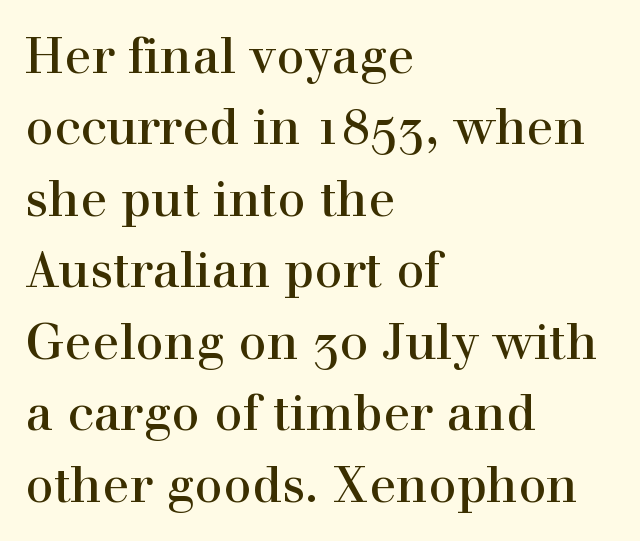
The image shows 50 px serif type, upright; set left-aligned, normal line spacing (1.43x), normal letter spacing, not underlined; a medium x-height.
